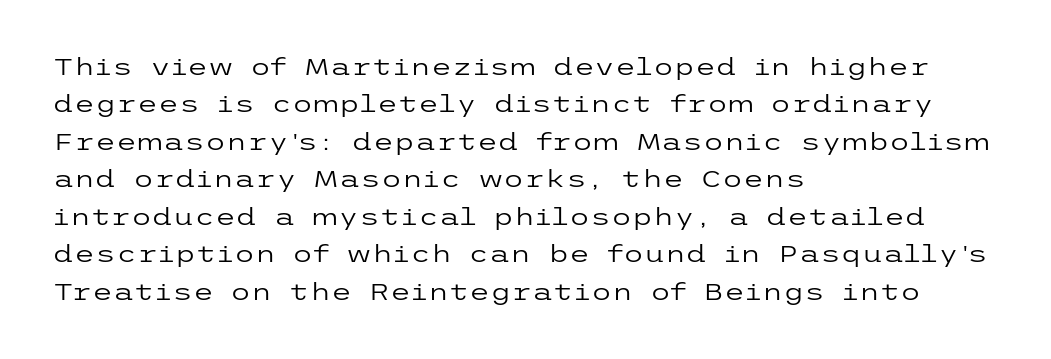
The image shows 24 px text type, upright; set left-aligned, normal line spacing (1.56x), normal letter spacing, not underlined.
